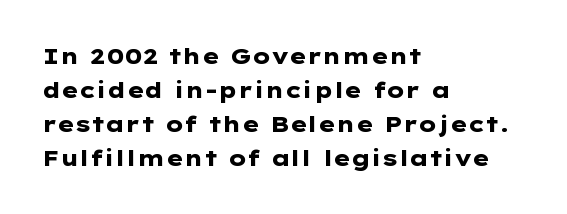
The lettering holds an erect, upright posture throughout. No word sits above an underline. Thick stems and heavy bowls — unmistakably bold. How are the letters spaced? Ordinarily, with no added tracking. Line beginnings align vertically; line endings do not.
